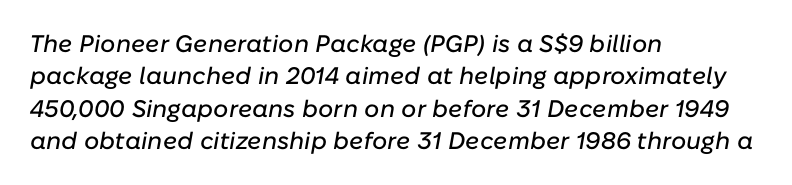
You could call the tracking neutral — neither tight nor loose. The space directly below the letters is spotless. These lines sit exactly where default settings would place them. The rag falls on the right side of this text block. Would a proofreader flag this as italicized? Yes.
